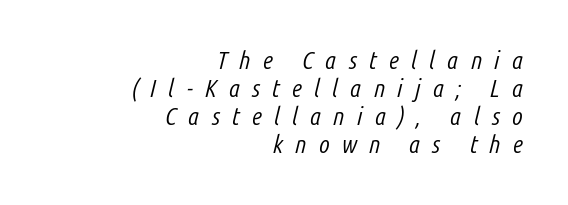
{"italic": "yes", "lean": "right", "slant_degrees": 14, "bold": "no", "underline": "no", "align": "right", "line_spacing": "tight", "line_spacing_ratio": 1.12, "letter_spacing": "wide", "letter_spacing_em": 0.48, "glyph_px": 25}
